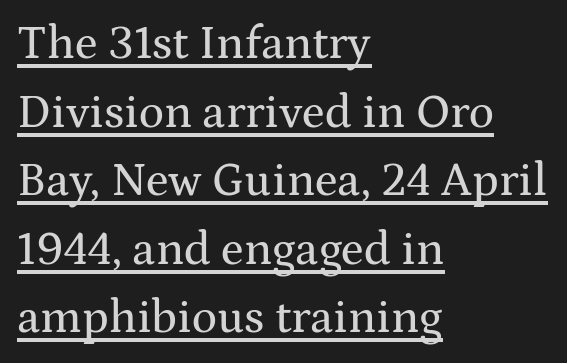
The image shows 47 px wide serif type, upright; set left-aligned, normal line spacing (1.46x), normal letter spacing, underlined; medium stroke contrast and a medium x-height.
